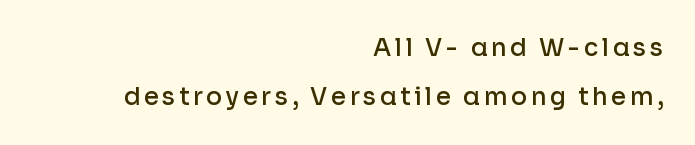
{"italic": "no", "bold": "semi", "underline": "no", "align": "right", "line_spacing": "loose", "line_spacing_ratio": 2.05, "glyph_px": 24}
